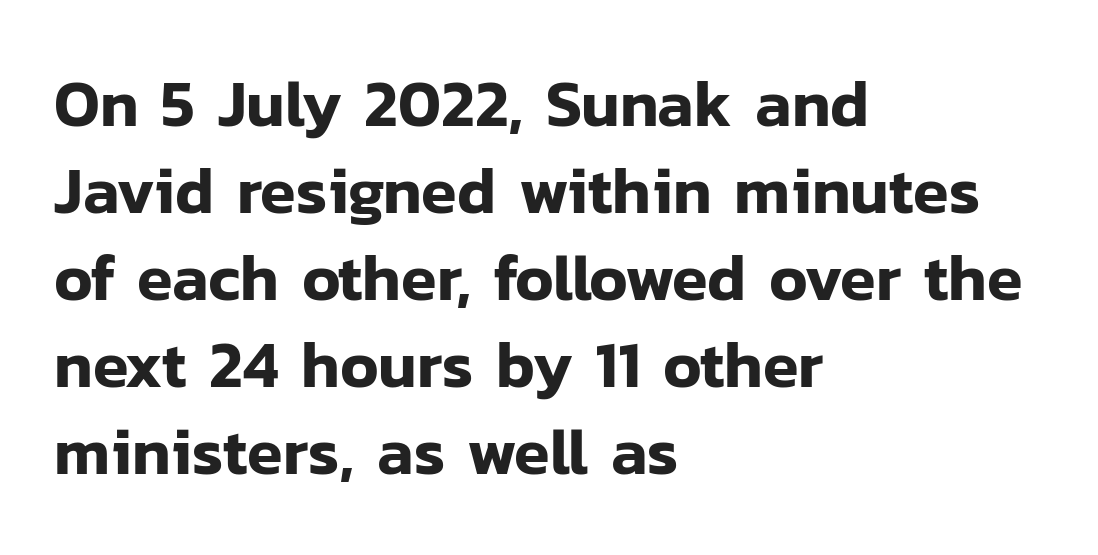
It's the straight-up-and-down kind of type. The text was rendered using a sans face with plain stroke endings. The ragged edge is on the right, which tells us the setting is flush left. Check the space under the baseline: it is left empty. Inter-character spacing is left at the font's built-in metrics.
